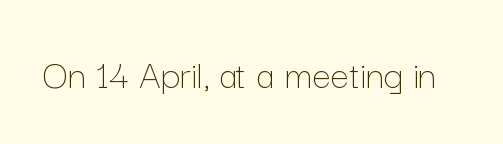
Stroke mass is kept to a normal reading level or below. The tracking reads as untouched default to a designer's eye. If you drew a line through each stem, it would be perfectly vertical. The letters advance in unequal steps, a hallmark of proportional type.
